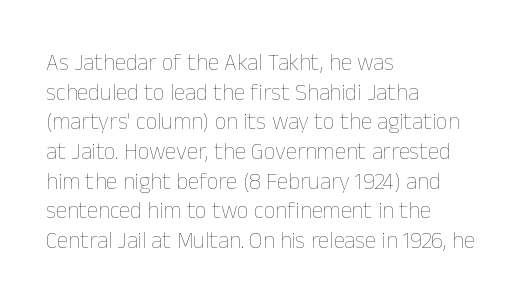
{"italic": "no", "bold": "no", "underline": "no", "align": "left", "line_spacing": "normal", "line_spacing_ratio": 1.29, "letter_spacing": "normal", "letter_spacing_em": 0.0, "glyph_px": 23}
